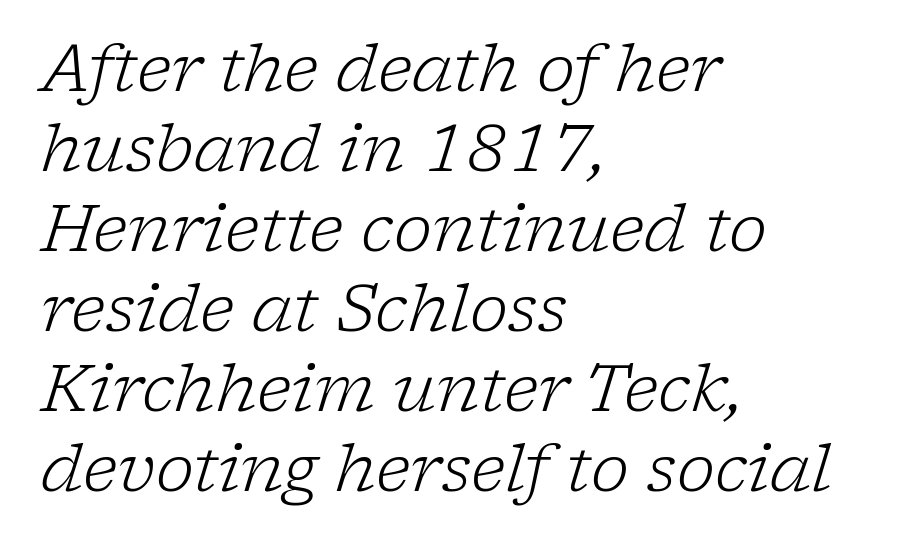
Q: Is the text bold? A: No.
Q: Is the text italic (slanted)? A: Yes, it leans right by about 17 degrees.
Q: Is the typeface a serif or a sans-serif typeface? A: Serif.
Q: Is the text underlined? A: No.
Q: How is the paragraph aligned? A: Left-aligned.
Q: Is the spacing between letters normal or unusually wide? A: Normal.
Q: Width (condensed, normal, or wide)? A: Normal.
Q: Stroke contrast? A: Low.
Q: x-height? A: Medium.
Q: Monospaced? A: No.
